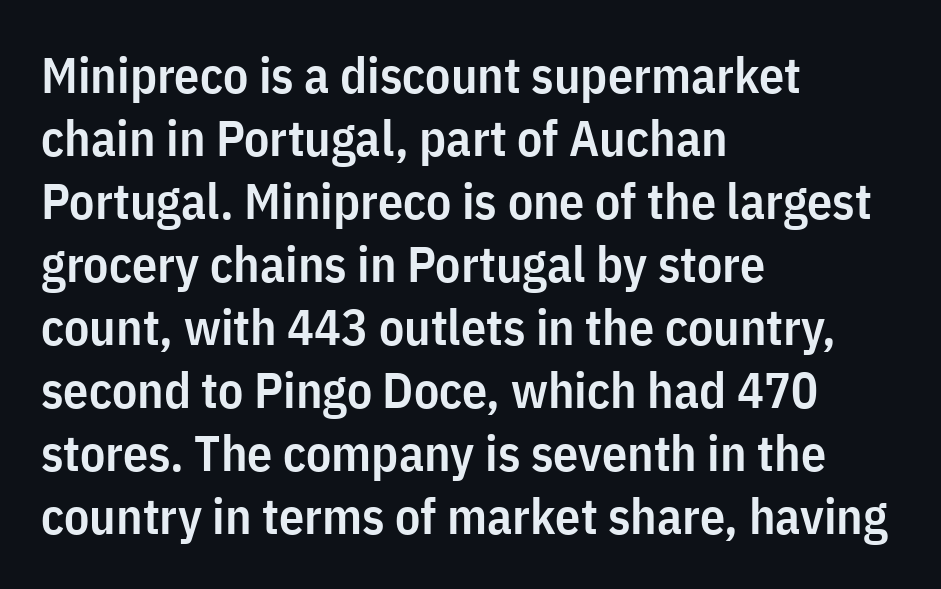
The image shows 50 px semibold, condensed sans-serif type, upright; set left-aligned, normal line spacing (1.26x), normal letter spacing, not underlined; low stroke contrast and a medium x-height.
